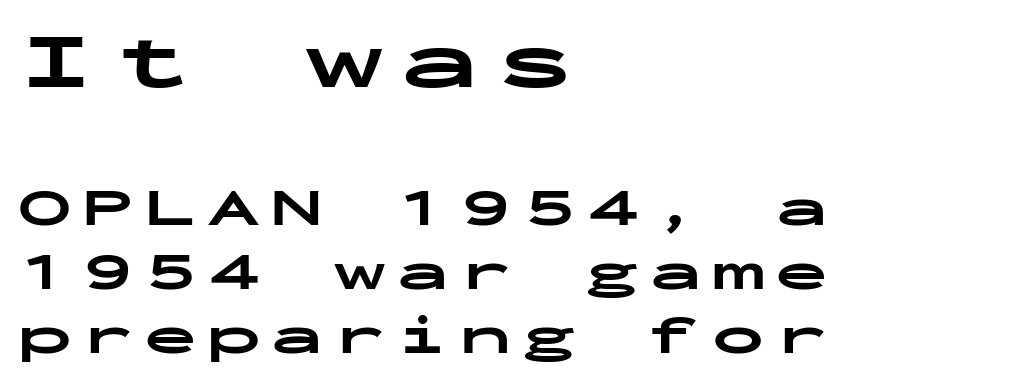
Q: Is the text bold? A: Yes.
Q: Is the text italic (slanted)? A: No, it is upright.
Q: Is the typeface a serif or a sans-serif typeface? A: Sans-serif.
Q: Is the text underlined? A: No.
Q: How is the paragraph aligned? A: Left-aligned.
Q: Which block of text is set in a larger size, the first (top) or the second (bottom)? A: The first (top) one.
Q: Width (condensed, normal, or wide)? A: Wide.
Q: Stroke contrast? A: Low.
Q: x-height? A: Medium.
Q: Monospaced? A: Yes.
